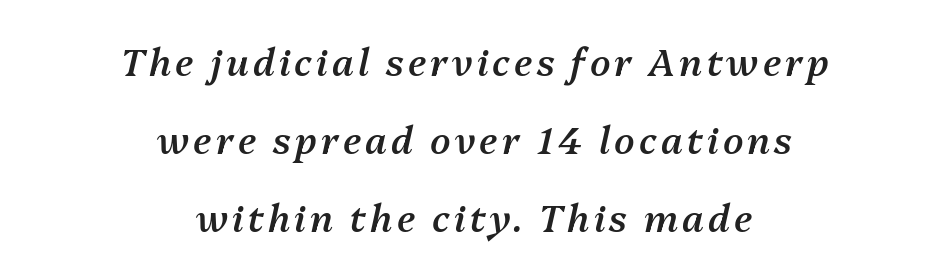
The image shows 37 px semibold type, italic (leaning right); set centered, loose line spacing (2.11x), not underlined; medium stroke contrast and a medium x-height.
